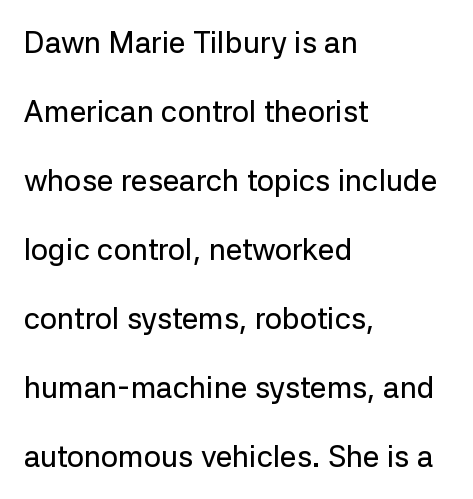
The image shows 30 px sans-serif type, upright; set left-aligned, loose line spacing (2.3x), normal letter spacing, not underlined; low stroke contrast and a medium x-height.
